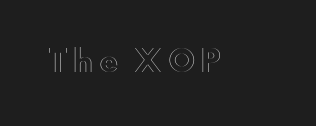
Words float on clear page, feet unadorned. Posture: upright roman. A typesetter would call this proportional, since set widths differ per character.
